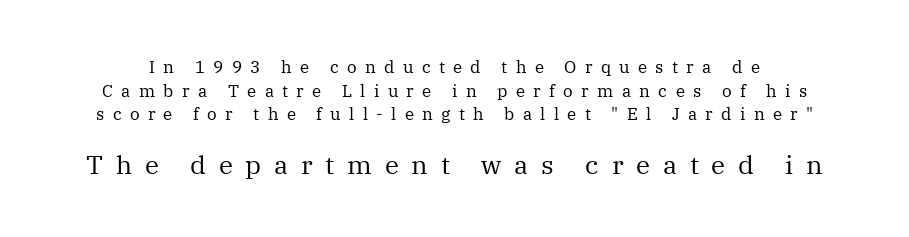
Q: Is the text bold? A: No.
Q: Is the text italic (slanted)? A: No, it is upright.
Q: Is the text underlined? A: No.
Q: Is the spacing between letters normal or unusually wide? A: Unusually wide.
Q: Is the spacing between lines tight, normal or loose? A: Normal.
Q: Which block of text is set in a larger size, the first (top) or the second (bottom)? A: The second (bottom) one.
